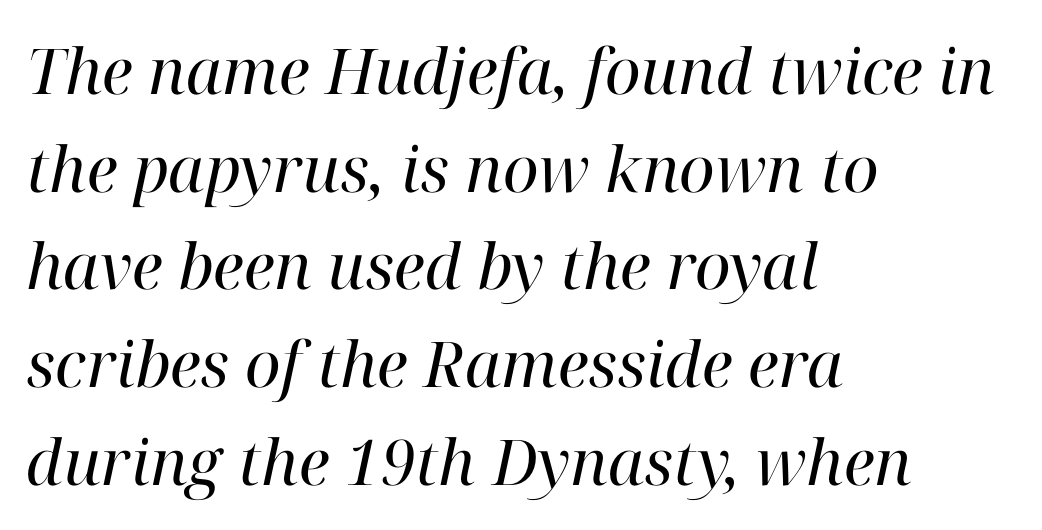
Q: Is the text bold? A: No.
Q: Is the text italic (slanted)? A: Yes, it leans right by about 12 degrees.
Q: Is the typeface a serif or a sans-serif typeface? A: Serif.
Q: Is the text underlined? A: No.
Q: How is the paragraph aligned? A: Left-aligned.
Q: Is the spacing between letters normal or unusually wide? A: Normal.
Q: Is the spacing between lines tight, normal or loose? A: Normal.
Q: Width (condensed, normal, or wide)? A: Normal.
Q: Stroke contrast? A: High.
Q: x-height? A: Medium.
Q: Monospaced? A: No.
